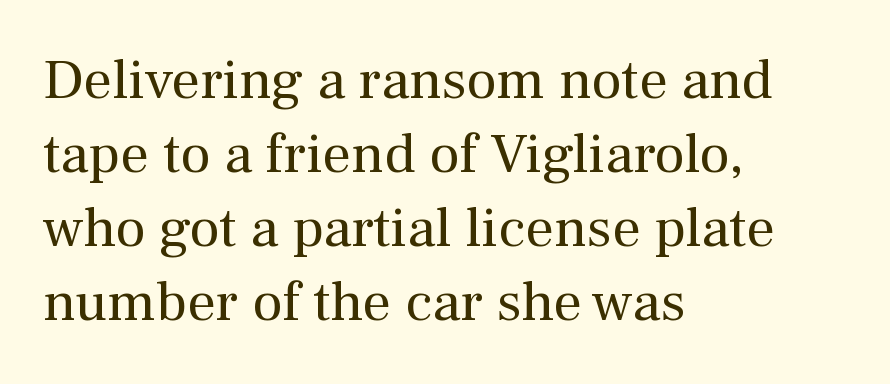
{"serif": "yes", "italic": "no", "bold": "no", "weight": "regular", "width": "normal", "stroke_contrast": "medium", "x_height": "medium", "monospaced": "no", "underline": "no", "align": "left", "line_spacing": "normal", "line_spacing_ratio": 1.3, "letter_spacing": "normal", "letter_spacing_em": 0.0, "glyph_px": 57}
